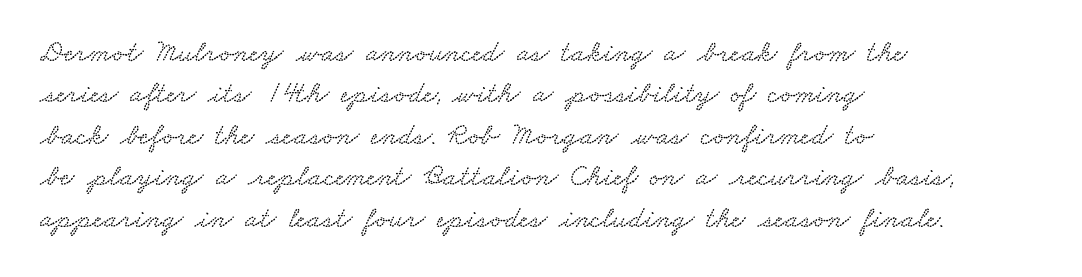
Reading down the block, your eye returns to a fixed left position each line. Anything drawn beneath the words? Only blank space. These lines are rendered in a variable-pitch font. The passage shown has conventional tracking throughout.
